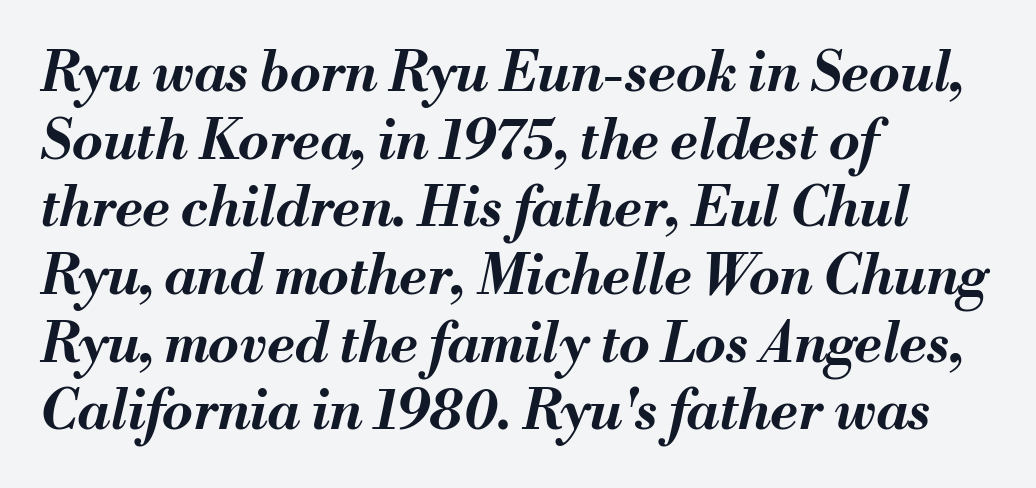
{"italic": "yes", "lean": "right", "slant_degrees": 13, "bold": "yes", "weight": "bold", "width": "normal", "stroke_contrast": "medium", "x_height": "small", "monospaced": "no", "underline": "no", "align": "left", "line_spacing_ratio": 1.23, "letter_spacing": "normal", "letter_spacing_em": 0.0, "glyph_px": 55}
